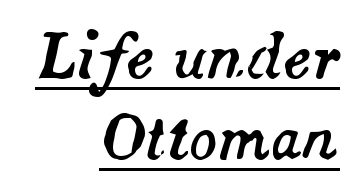
{"italic": "yes", "lean": "right", "slant_degrees": 14, "width": "normal", "stroke_contrast": "medium", "x_height": "small", "monospaced": "no", "underline": "yes", "align": "right", "line_spacing": "normal", "line_spacing_ratio": 1.37, "letter_spacing": "normal", "letter_spacing_em": 0.0, "glyph_px": 59}
